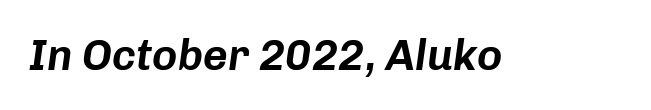
{"italic": "yes", "lean": "right", "slant_degrees": 8, "width": "normal", "stroke_contrast": "low", "x_height": "medium", "monospaced": "no", "underline": "no", "letter_spacing": "normal", "letter_spacing_em": 0.0, "glyph_px": 43}
